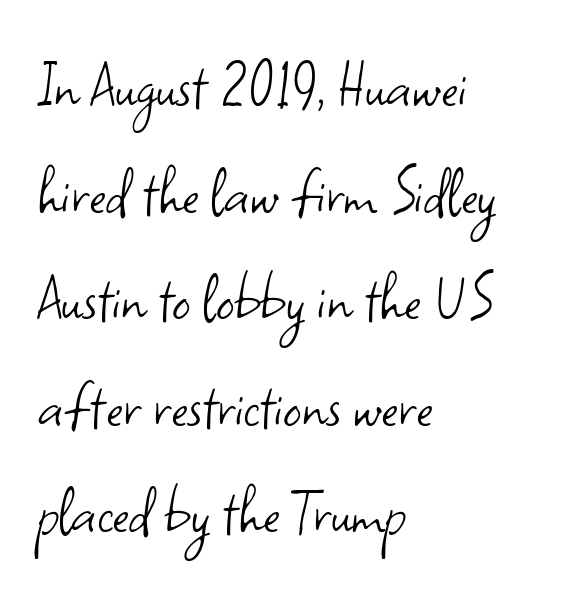
Default kerning and tracking; the words read as compact shapes. Where is the straight margin? On the left. No feet cap the strokes, marking this as sans-serif type. Descenders are the only things crossing below the line. This is not heavy type; no bold has been used.
